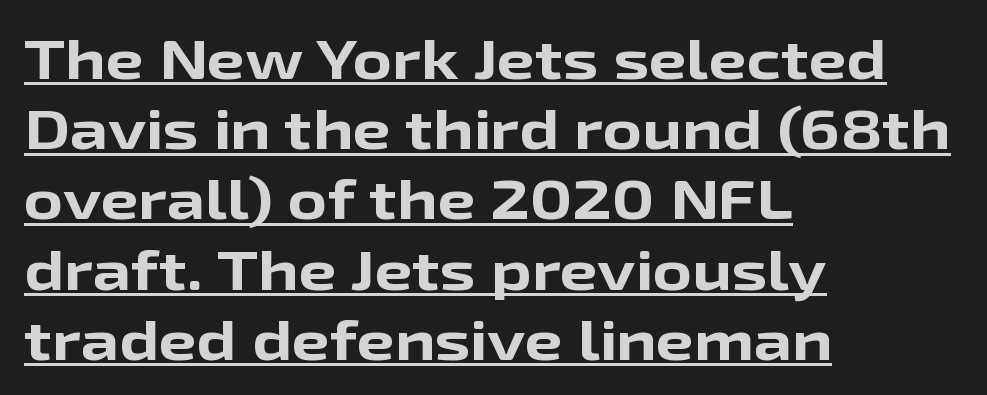
This is heavy type, rendered in bold. These lines stack with their left ends in a neat column. The letters advance in unequal steps, a hallmark of proportional type. A typesetter would call this zero additional tracking. Summary of vertical rhythm: regular, with standard interline spacing. What decoration does the sample have? An underline.
